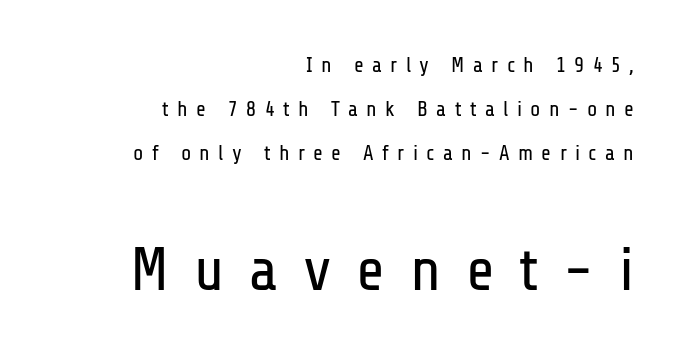
{"serif": "no", "italic": "no", "bold": "no", "weight": "regular", "width": "condensed", "stroke_contrast": "low", "x_height": "medium", "monospaced": "no", "underline": "no", "align": "right", "line_spacing": "loose", "line_spacing_ratio": 2.1, "letter_spacing": "wide", "letter_spacing_em": 0.4, "larger_block": "second", "size_ratio": 2.95, "glyph_px": 62}
